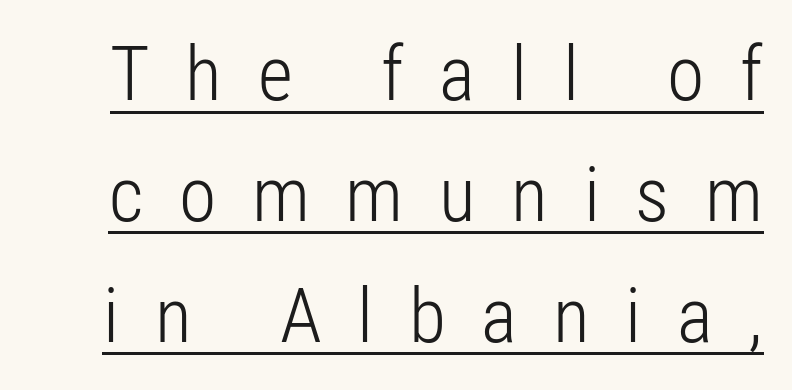
The image shows 76 px light, condensed sans-serif type, upright; set normal line spacing (1.59x), unusually wide letter spacing (+0.47 em), underlined; low stroke contrast and a medium x-height.
